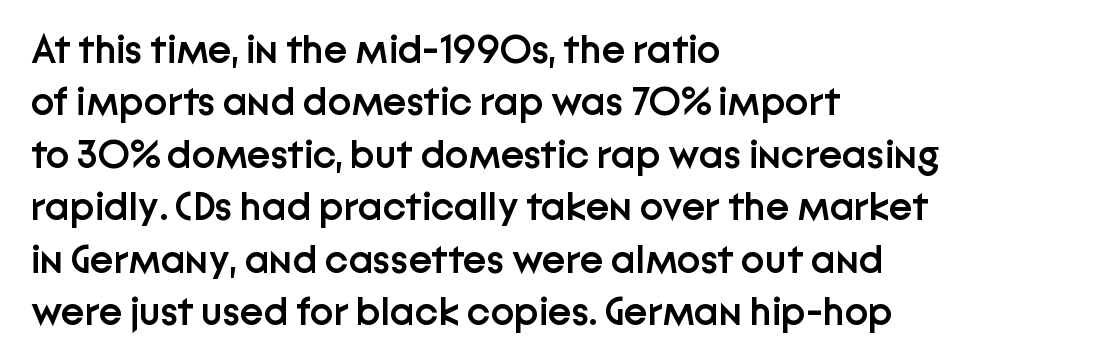
The image shows 40 px semibold sans-serif type, upright; set left-aligned, normal line spacing (1.31x), normal letter spacing, not underlined; low stroke contrast and a medium x-height.
